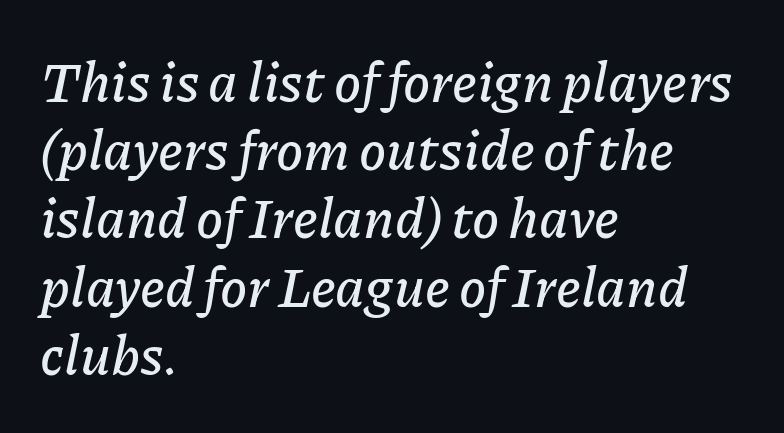
{"italic": "yes", "lean": "right", "slant_degrees": 11, "width": "normal", "stroke_contrast": "low", "x_height": "medium", "monospaced": "no", "underline": "no", "align": "left", "line_spacing_ratio": 1.24, "letter_spacing": "normal", "letter_spacing_em": 0.0, "glyph_px": 55}
